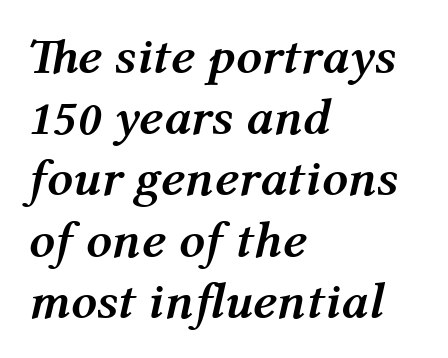
Q: Is the text bold? A: Yes.
Q: Is the text italic (slanted)? A: Yes, it leans right by about 12 degrees.
Q: Is the text underlined? A: No.
Q: How is the paragraph aligned? A: Left-aligned.
Q: Is the spacing between letters normal or unusually wide? A: Normal.
Q: Width (condensed, normal, or wide)? A: Normal.
Q: Stroke contrast? A: Medium.
Q: x-height? A: Medium.
Q: Monospaced? A: No.
